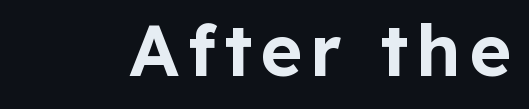
The image shows 72 px sans-serif type, upright; set not underlined; low stroke contrast and a medium x-height.
